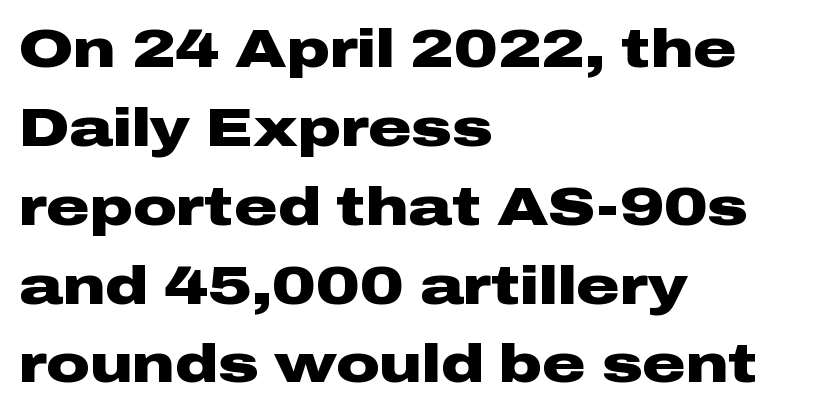
Q: Is the text bold? A: Yes.
Q: Is the text italic (slanted)? A: No, it is upright.
Q: Is the typeface a serif or a sans-serif typeface? A: Sans-serif.
Q: Is the text underlined? A: No.
Q: How is the paragraph aligned? A: Left-aligned.
Q: Is the spacing between letters normal or unusually wide? A: Normal.
Q: Is the spacing between lines tight, normal or loose? A: Normal.
Q: Width (condensed, normal, or wide)? A: Wide.
Q: Stroke contrast? A: Low.
Q: x-height? A: Medium.
Q: Monospaced? A: No.
